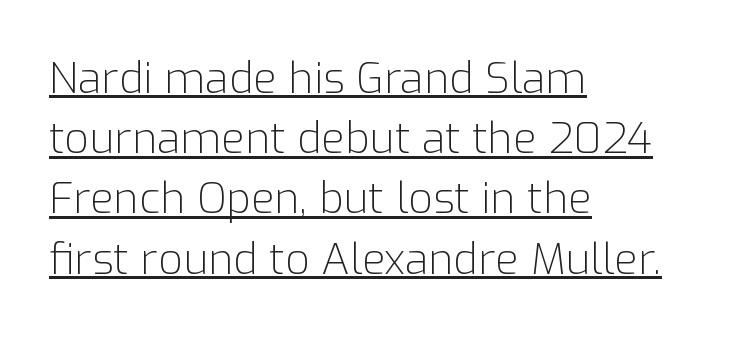
{"serif": "no", "italic": "no", "bold": "no", "weight": "light", "width": "normal", "stroke_contrast": "low", "x_height": "medium", "monospaced": "no", "underline": "yes", "align": "left", "line_spacing": "normal", "line_spacing_ratio": 1.4, "letter_spacing": "normal", "letter_spacing_em": 0.0, "glyph_px": 43}
